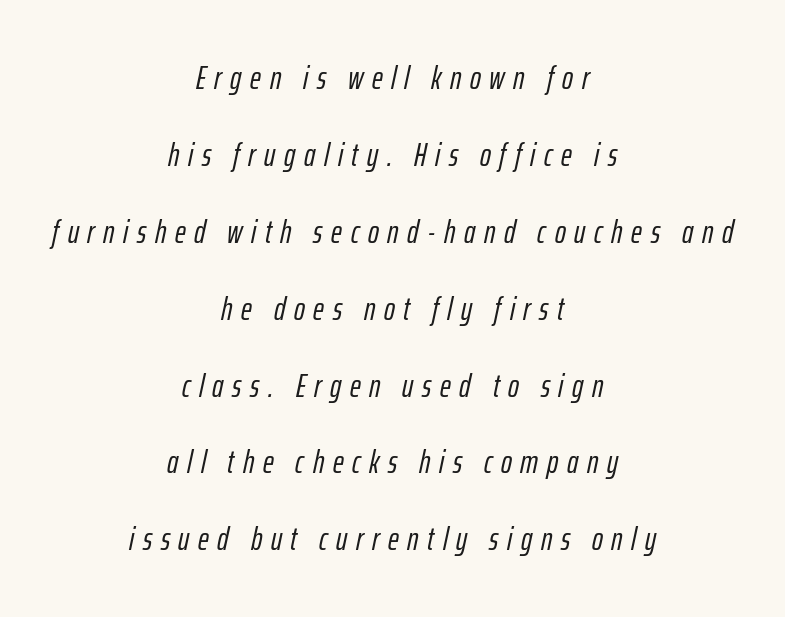
Q: Is the text italic (slanted)? A: Yes, it leans right by about 12 degrees.
Q: Is the text underlined? A: No.
Q: How is the paragraph aligned? A: Centered.
Q: Is the spacing between letters normal or unusually wide? A: Unusually wide.
Q: Is the spacing between lines tight, normal or loose? A: Loose.
Q: Width (condensed, normal, or wide)? A: Condensed.
Q: Stroke contrast? A: Low.
Q: x-height? A: Medium.
Q: Monospaced? A: No.
